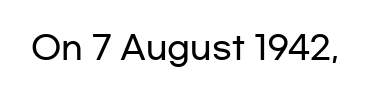
Words float on clear page, feet unadorned. Tracking value appears to be zero — textbook default spacing. A typesetter would label this face a sans. It's the straight-up-and-down kind of type. The passage shown is typed in a proportional face where columns would drift.
